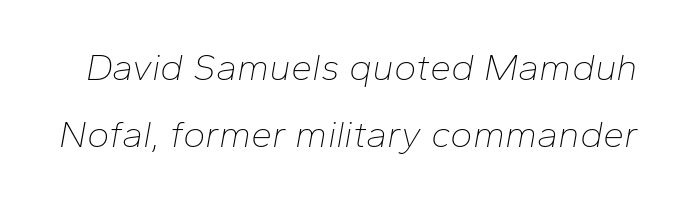
{"italic": "yes", "lean": "right", "slant_degrees": 10, "bold": "no", "weight": "thin", "width": "normal", "stroke_contrast": "low", "x_height": "medium", "monospaced": "no", "underline": "no", "line_spacing_ratio": 1.77, "letter_spacing": "normal", "letter_spacing_em": 0.0, "glyph_px": 38}
